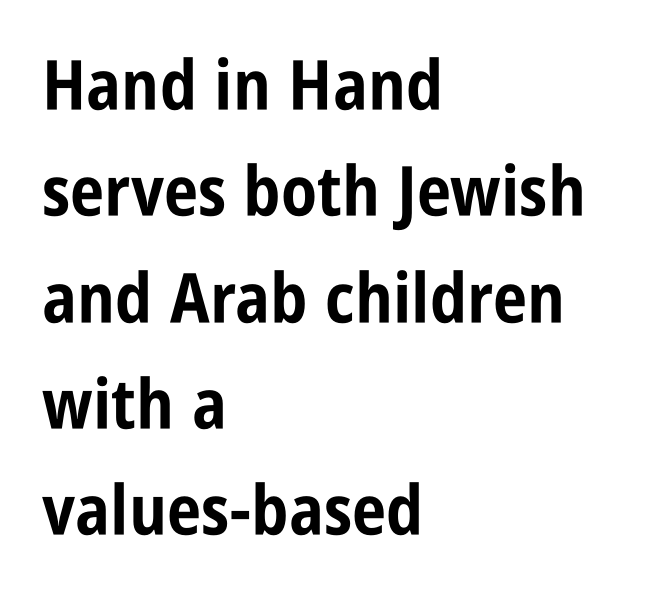
Q: Is the text bold? A: Yes.
Q: Is the text italic (slanted)? A: No, it is upright.
Q: Is the typeface a serif or a sans-serif typeface? A: Sans-serif.
Q: Is the text underlined? A: No.
Q: How is the paragraph aligned? A: Left-aligned.
Q: Is the spacing between letters normal or unusually wide? A: Normal.
Q: Is the spacing between lines tight, normal or loose? A: Normal.
Q: Width (condensed, normal, or wide)? A: Condensed.
Q: Stroke contrast? A: Low.
Q: x-height? A: Large.
Q: Monospaced? A: No.
